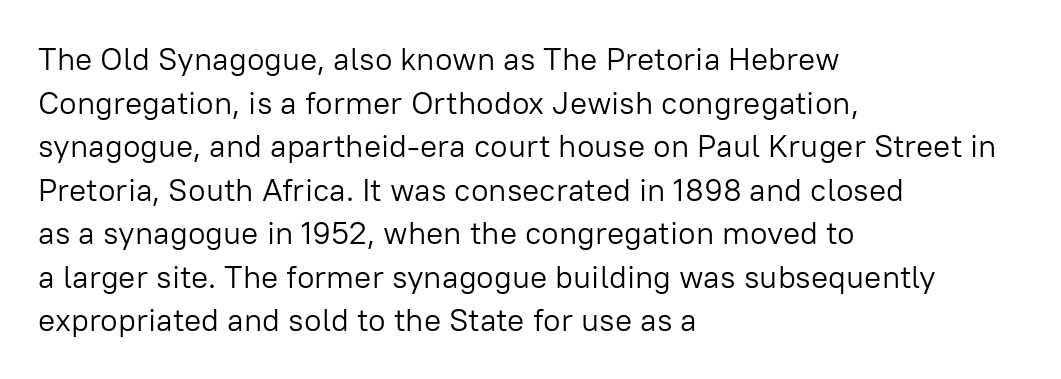
{"serif": "no", "italic": "no", "bold": "no", "weight": "light", "width": "normal", "stroke_contrast": "low", "x_height": "medium", "monospaced": "no", "underline": "no", "align": "left", "line_spacing": "normal", "line_spacing_ratio": 1.36, "letter_spacing": "normal", "letter_spacing_em": 0.0, "glyph_px": 32}
